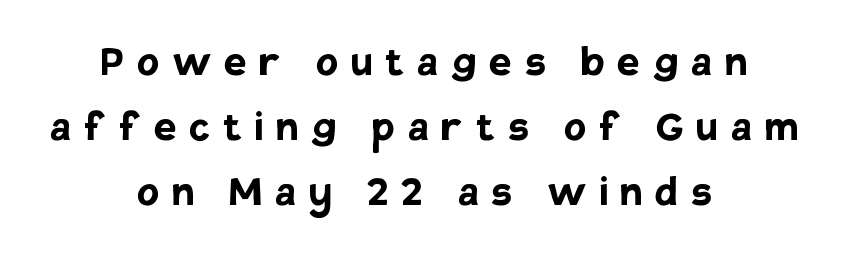
The image shows 50 px semibold sans-serif type, upright; set centered, normal line spacing (1.3x), unusually wide letter spacing (+0.26 em), not underlined; low stroke contrast and a large x-height.
